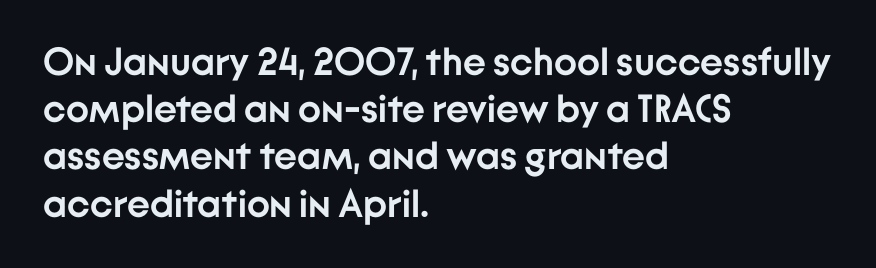
Q: Is the text bold? A: Yes.
Q: Is the text italic (slanted)? A: No, it is upright.
Q: Is the typeface a serif or a sans-serif typeface? A: Sans-serif.
Q: Is the text underlined? A: No.
Q: How is the paragraph aligned? A: Left-aligned.
Q: Is the spacing between letters normal or unusually wide? A: Normal.
Q: Width (condensed, normal, or wide)? A: Normal.
Q: Stroke contrast? A: Low.
Q: x-height? A: Medium.
Q: Monospaced? A: No.
